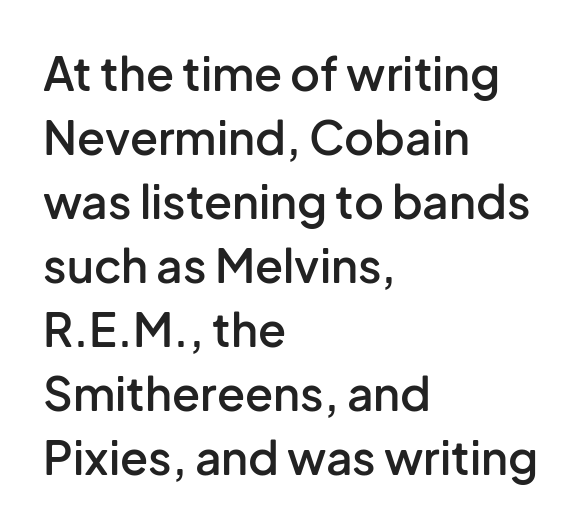
The image shows 46 px semibold sans-serif type, upright; set left-aligned, normal line spacing (1.39x), normal letter spacing, not underlined; low stroke contrast and a medium x-height.
